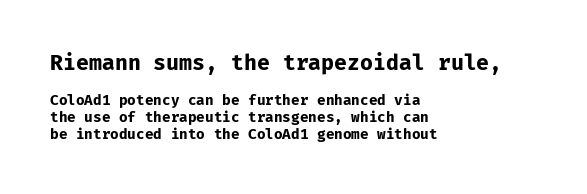
The passage shown begins with its larger block and ends with its smaller one. The rendering keeps characters at their native spacing. Descenders hang freely into open space. This sample uses an upright cut, with every glyph sitting square on the baseline.
